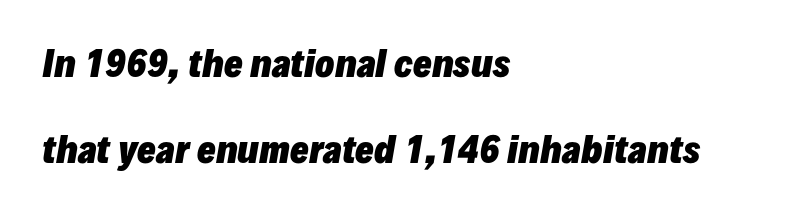
Q: Is the text bold? A: Yes.
Q: Is the text italic (slanted)? A: Yes, it leans right by about 10 degrees.
Q: Is the text underlined? A: No.
Q: How is the paragraph aligned? A: Left-aligned.
Q: Is the spacing between letters normal or unusually wide? A: Normal.
Q: Is the spacing between lines tight, normal or loose? A: Loose.
Q: Width (condensed, normal, or wide)? A: Normal.
Q: Stroke contrast? A: Low.
Q: x-height? A: Medium.
Q: Monospaced? A: No.
